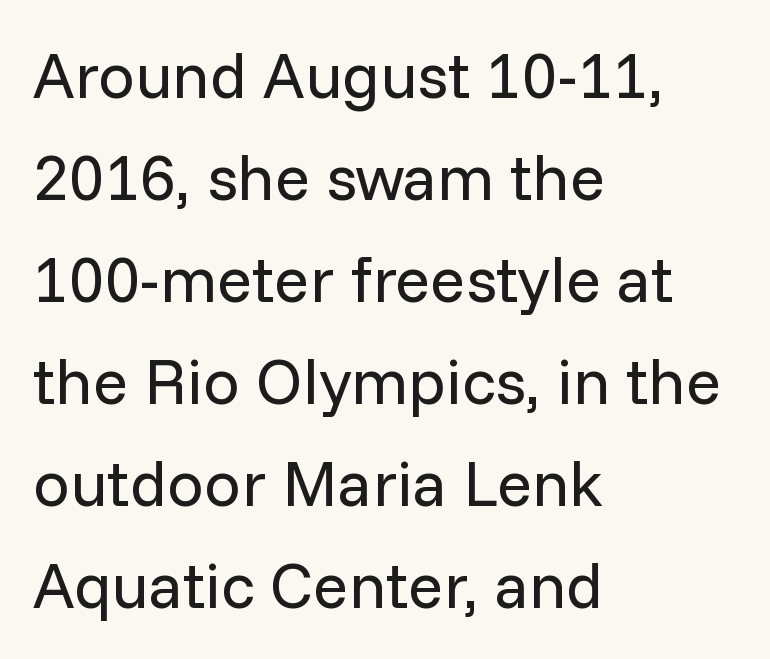
Is there much room between lines? A standard amount, neither cramped nor airy. The face used here is proportionally spaced, like ordinary book or web type. Horizontal alignment here is leftward, the default for most running prose. This rendering employs a face without finishing strokes, i.e., a sans-serif. The typesetting does not lean heavy: it is not bold. This rendering features lettering with no underline.
